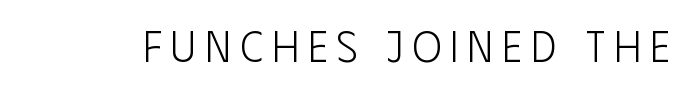
Descender tails drop into unmarked territory. Substantial extra tracking has been applied to these lines. Looks like regular typesetting: each glyph gets only the width it needs. Every stem runs plumb, perpendicular to the baseline.
